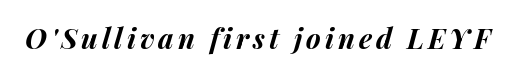
These lines are rendered in a variable-pitch font. Just letters on the line, the space beneath them empty. Is the type bold? Yes — the strokes are clearly thick and heavy. This sample uses an oblique cut, with every glyph tilted off the vertical.
